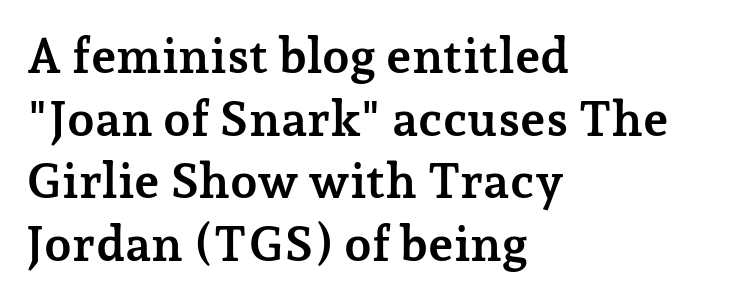
Q: Is the text bold? A: Yes.
Q: Is the text italic (slanted)? A: No, it is upright.
Q: Is the typeface a serif or a sans-serif typeface? A: Serif.
Q: Is the text underlined? A: No.
Q: How is the paragraph aligned? A: Left-aligned.
Q: Is the spacing between letters normal or unusually wide? A: Normal.
Q: Is the spacing between lines tight, normal or loose? A: Normal.
Q: Width (condensed, normal, or wide)? A: Normal.
Q: Stroke contrast? A: Low.
Q: x-height? A: Medium.
Q: Monospaced? A: No.
